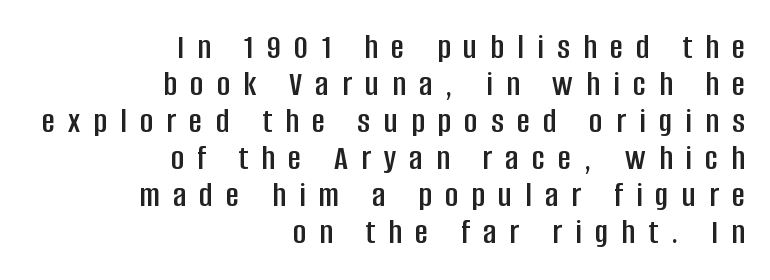
Q: Is the text italic (slanted)? A: No, it is upright.
Q: Is the typeface a serif or a sans-serif typeface? A: Sans-serif.
Q: Is the text underlined? A: No.
Q: How is the paragraph aligned? A: Right-aligned.
Q: Is the spacing between letters normal or unusually wide? A: Unusually wide.
Q: Is the spacing between lines tight, normal or loose? A: Tight.
Q: Width (condensed, normal, or wide)? A: Condensed.
Q: Stroke contrast? A: Low.
Q: x-height? A: Large.
Q: Monospaced? A: No.
